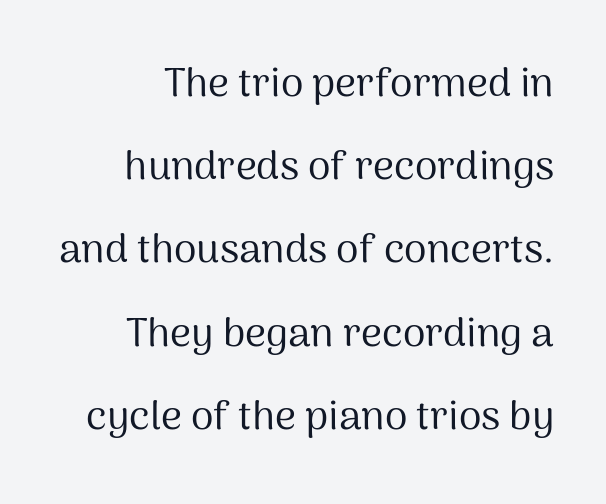
Bold? No — there's no thickening of the strokes. Think of a printed novel: that variable character pitch is what you see here. The words here are not underlined. Does the lettering tilt? It doesn't — this is upright. The lines are spread far apart with generous leading.
